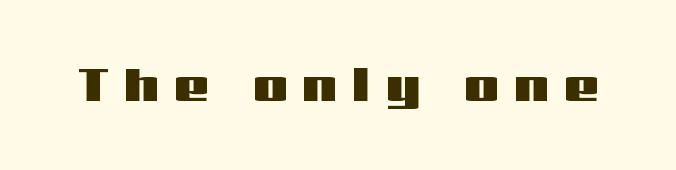
You can tell it's not italic because the verticals are truly vertical. The gap between lines stays unmarked. The line texture is sparse and dotted thanks to wide tracking. Letterform terminals end flat and unadorned throughout the passage. The letters advance in unequal steps, a hallmark of proportional type.
